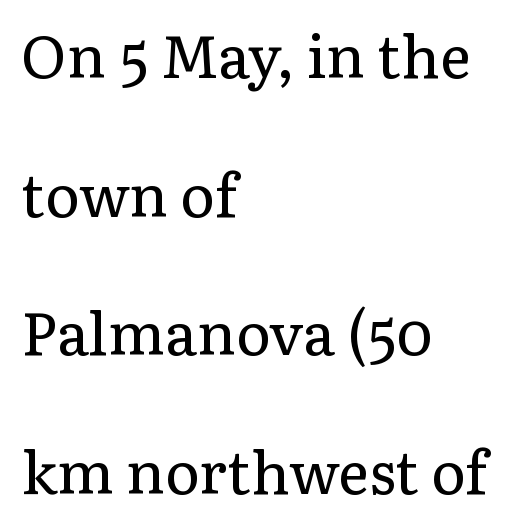
The image shows 59 px regular-weight serif type, upright; set left-aligned, loose line spacing (2.35x), normal letter spacing, not underlined; low stroke contrast and a medium x-height.
